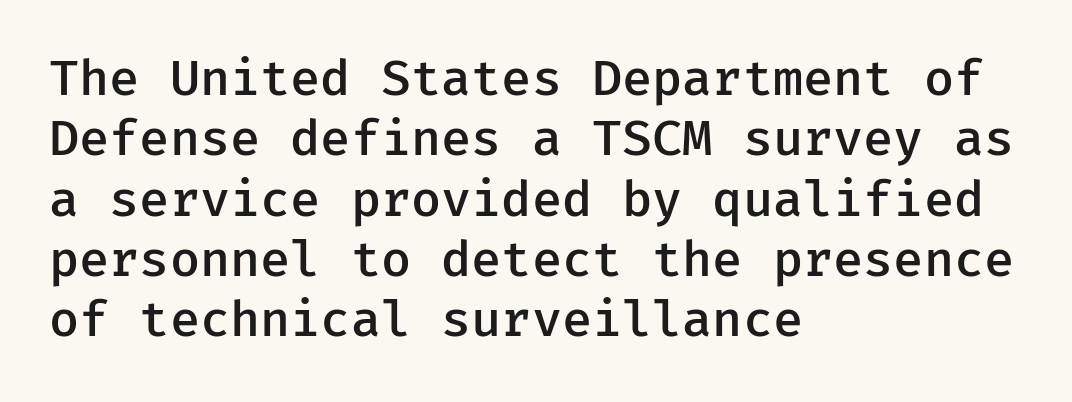
{"serif": "no", "italic": "no", "bold": "semi", "weight": "semibold", "width": "normal", "stroke_contrast": "low", "x_height": "medium", "underline": "no", "align": "left", "line_spacing_ratio": 1.23, "letter_spacing": "normal", "letter_spacing_em": 0.0, "glyph_px": 49}
